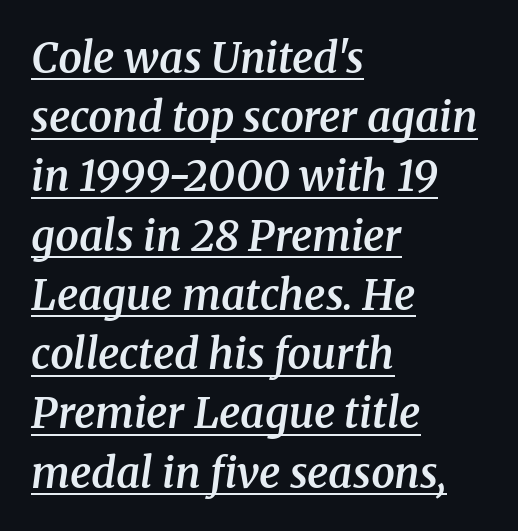
Q: Is the text bold? A: Semi-bold.
Q: Is the text italic (slanted)? A: Yes, it leans right by about 8 degrees.
Q: Is the typeface a serif or a sans-serif typeface? A: Serif.
Q: Is the text underlined? A: Yes.
Q: How is the paragraph aligned? A: Left-aligned.
Q: Is the spacing between letters normal or unusually wide? A: Normal.
Q: Is the spacing between lines tight, normal or loose? A: Normal.
Q: Width (condensed, normal, or wide)? A: Normal.
Q: Stroke contrast? A: Medium.
Q: x-height? A: Medium.
Q: Monospaced? A: No.
